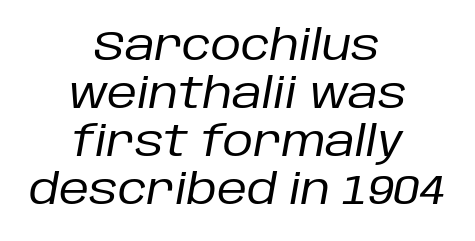
The image shows 42 px regular-weight type, italic (leaning right); set centered, tight line spacing (1.14x), normal letter spacing, not underlined; low stroke contrast and a large x-height.
